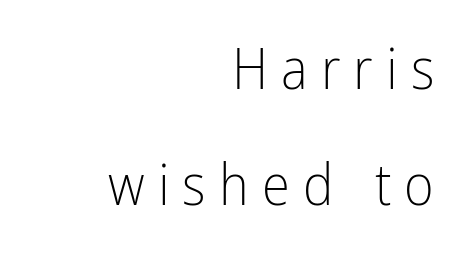
The letters stand straight up with perfectly vertical stems. Is the type heavy? It reads as light-to-regular instead. Honestly, the letter spacing is so wide it's the main thing you notice. The passage shown is typed in a proportional face where columns would drift.
